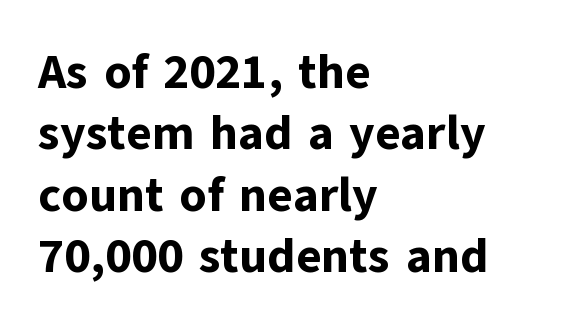
The image shows 48 px bold sans-serif type, upright; set left-aligned, normal line spacing (1.28x), normal letter spacing, not underlined; low stroke contrast and a medium x-height.
